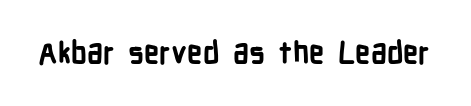
Q: Is the text bold? A: Yes.
Q: Is the text italic (slanted)? A: No, it is upright.
Q: Is the typeface a serif or a sans-serif typeface? A: Sans-serif.
Q: Is the text underlined? A: No.
Q: Is the spacing between letters normal or unusually wide? A: Normal.
Q: Width (condensed, normal, or wide)? A: Condensed.
Q: Stroke contrast? A: Low.
Q: x-height? A: Medium.
Q: Monospaced? A: No.
